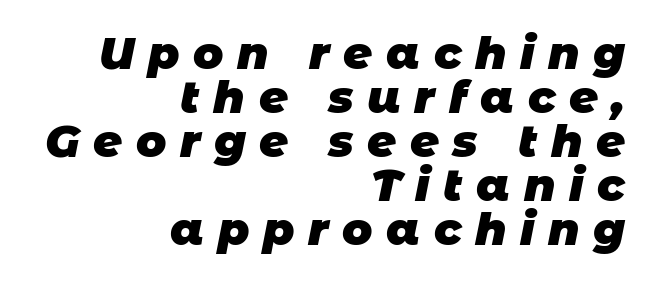
Summary of vertical rhythm: compact, with narrow interline spacing. These lines carry a lot of weight — the face is fully bold. Line ends are locked; line starts wander. This sample uses a sans-serif face. A clean baseline with only descenders dipping below it.
